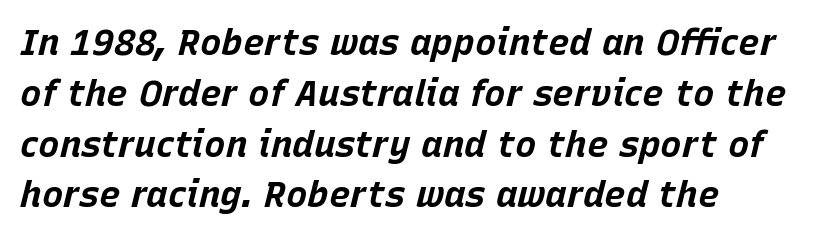
{"italic": "yes", "lean": "right", "slant_degrees": 15, "bold": "yes", "weight": "bold", "width": "normal", "stroke_contrast": "low", "x_height": "large", "monospaced": "no", "underline": "no", "align": "left", "line_spacing": "normal", "line_spacing_ratio": 1.41, "letter_spacing": "normal", "letter_spacing_em": 0.0, "glyph_px": 36}
